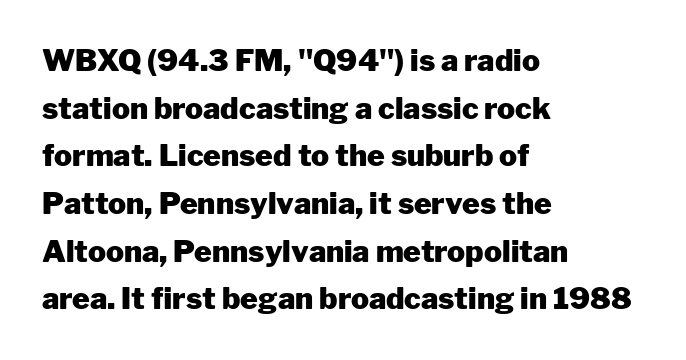
Standard letterfit; no display-style spreading of the glyphs. Every character sits straight up, as roman type does. Students, this is bold: see how much ink each stroke carries. The compositor pushed each line to the left boundary. These lines are rendered in a variable-pitch font. Decoration check: the copy has no underline.
